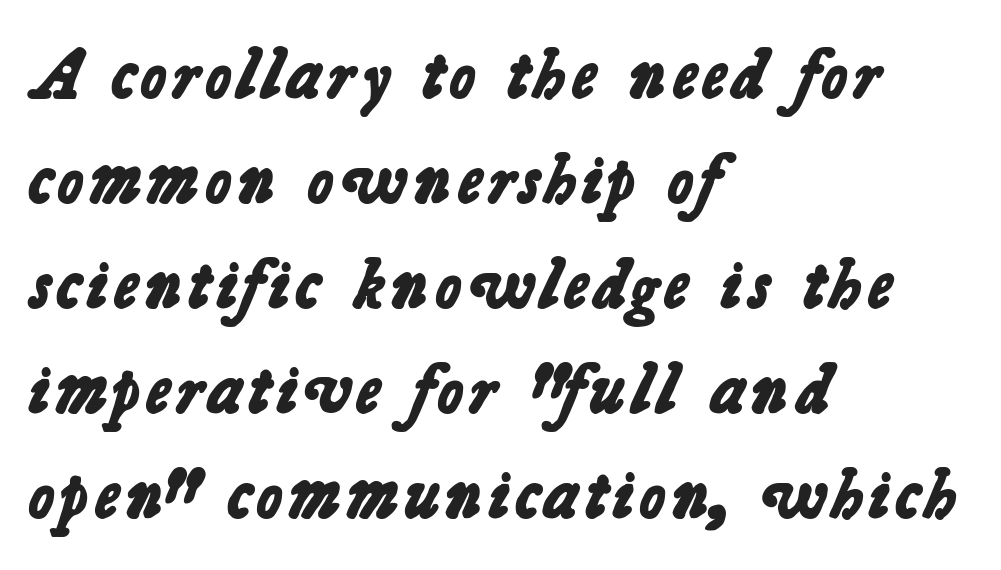
The image shows 71 px bold sans-serif type; set left-aligned, normal line spacing (1.48x), normal letter spacing, not underlined; low stroke contrast and a medium x-height.
